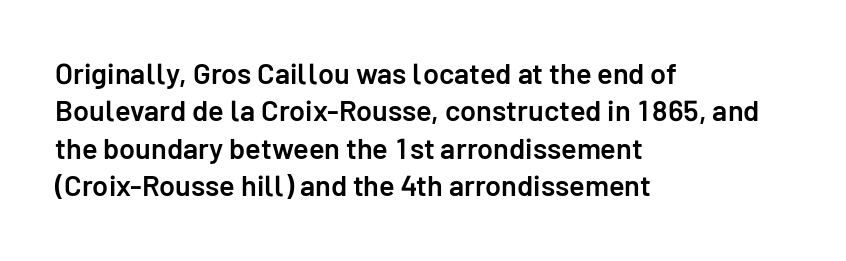
{"serif": "no", "italic": "no", "bold": "semi", "weight": "semibold", "width": "normal", "stroke_contrast": "low", "x_height": "medium", "monospaced": "no", "underline": "no", "align": "left", "line_spacing": "normal", "line_spacing_ratio": 1.29, "letter_spacing": "normal", "letter_spacing_em": 0.0, "glyph_px": 29}
